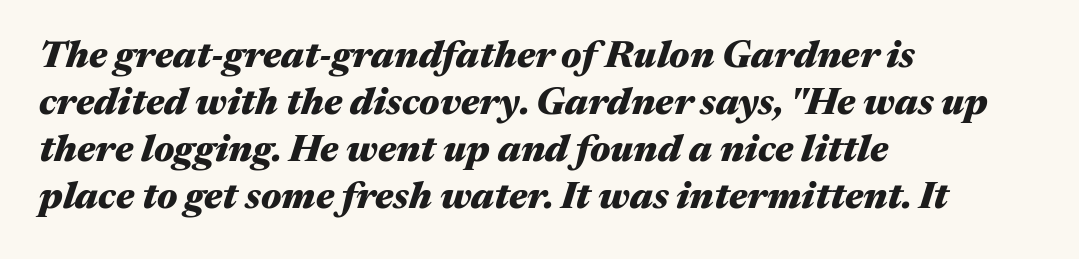
Q: Is the text bold? A: Yes.
Q: Is the text italic (slanted)? A: Yes, it leans right by about 17 degrees.
Q: Is the text underlined? A: No.
Q: How is the paragraph aligned? A: Left-aligned.
Q: Is the spacing between letters normal or unusually wide? A: Normal.
Q: Width (condensed, normal, or wide)? A: Wide.
Q: Stroke contrast? A: Medium.
Q: x-height? A: Medium.
Q: Monospaced? A: No.
